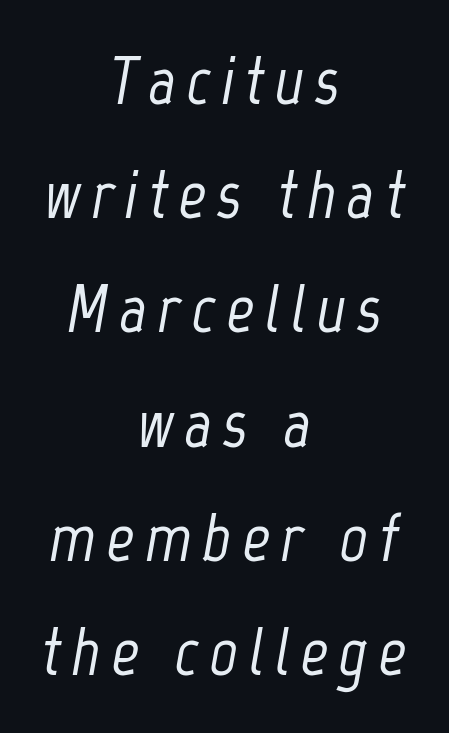
{"italic": "yes", "lean": "right", "slant_degrees": 12, "width": "condensed", "stroke_contrast": "low", "x_height": "medium", "monospaced": "no", "underline": "no", "align": "center", "line_spacing": "normal", "line_spacing_ratio": 1.68, "glyph_px": 68}
